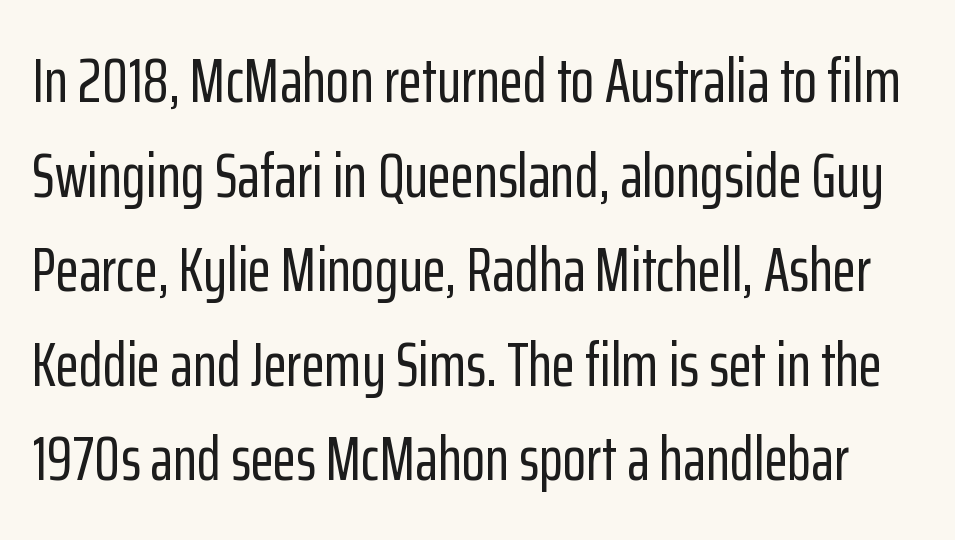
{"serif": "no", "italic": "no", "width": "condensed", "stroke_contrast": "low", "x_height": "medium", "monospaced": "no", "underline": "no", "line_spacing": "normal", "line_spacing_ratio": 1.55, "letter_spacing": "normal", "letter_spacing_em": 0.0, "glyph_px": 61}
